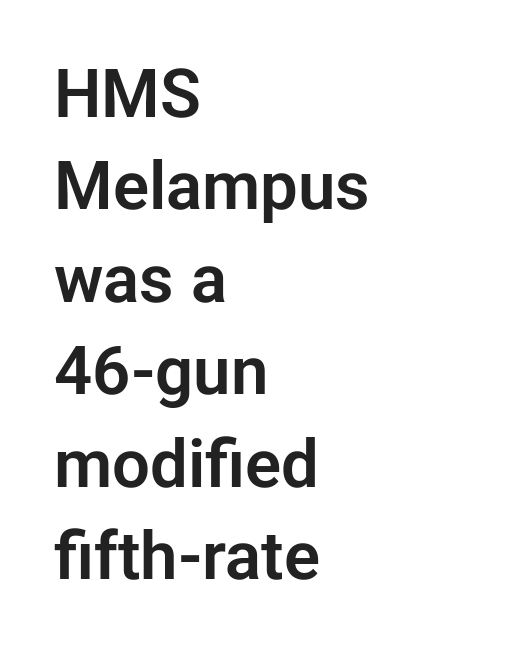
The image shows 67 px sans-serif type, upright; set left-aligned, normal line spacing (1.38x), normal letter spacing, not underlined; low stroke contrast and a medium x-height.
